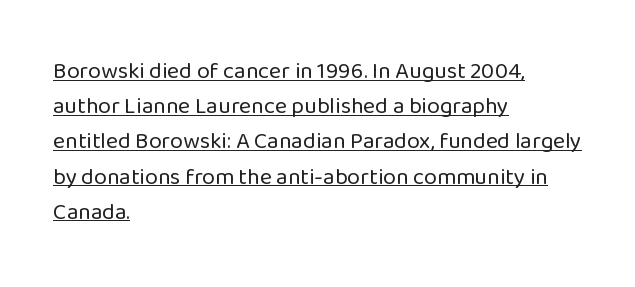
Q: Is the text bold? A: No.
Q: Is the text italic (slanted)? A: No, it is upright.
Q: Is the text underlined? A: Yes.
Q: How is the paragraph aligned? A: Left-aligned.
Q: Is the spacing between letters normal or unusually wide? A: Normal.
Q: Is the spacing between lines tight, normal or loose? A: Normal.
